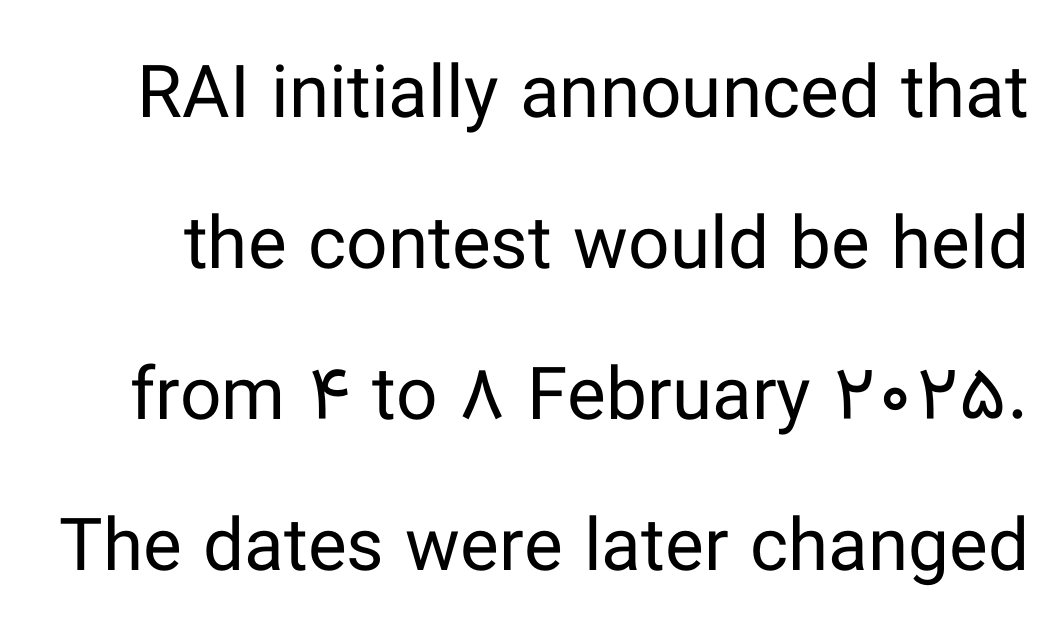
The image shows 73 px regular-weight sans-serif type, upright; set loose line spacing (2.07x), normal letter spacing, not underlined; low stroke contrast and a medium x-height.
